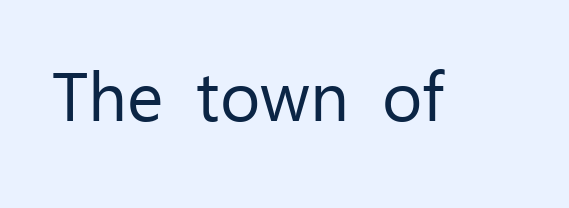
Bold? No — there's no thickening of the strokes. Words appear dense and cohesive because spacing is normal. Type without underlining. Nothing sits at the stroke ends, so this counts as sans-serif. This is the regular roman posture of the typeface. Think of a printed novel: that variable character pitch is what you see here.
